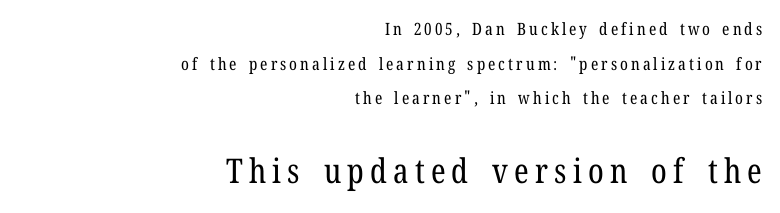
The image shows 34 px regular-weight, condensed serif type, upright; set right-aligned, loose line spacing (2.04x), not underlined; the second (bottom) block is 2.0x larger; low stroke contrast and a medium x-height.
